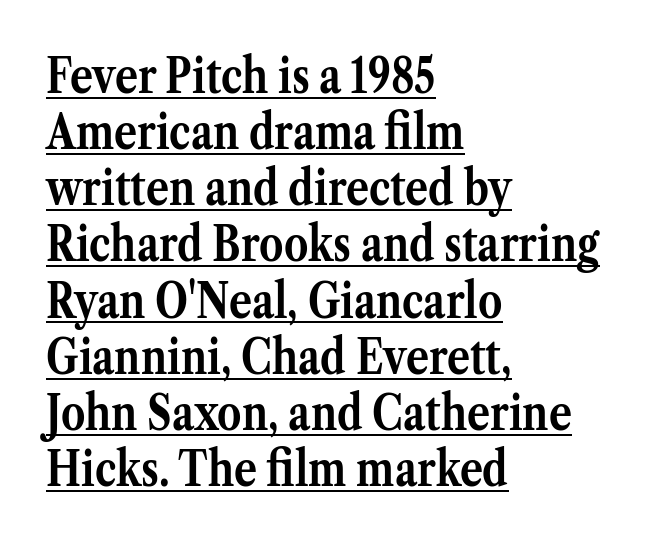
Q: Is the text bold? A: Yes.
Q: Is the text italic (slanted)? A: No, it is upright.
Q: Is the typeface a serif or a sans-serif typeface? A: Serif.
Q: Is the text underlined? A: Yes.
Q: How is the paragraph aligned? A: Left-aligned.
Q: Is the spacing between letters normal or unusually wide? A: Normal.
Q: Width (condensed, normal, or wide)? A: Normal.
Q: Stroke contrast? A: Medium.
Q: x-height? A: Medium.
Q: Monospaced? A: No.
